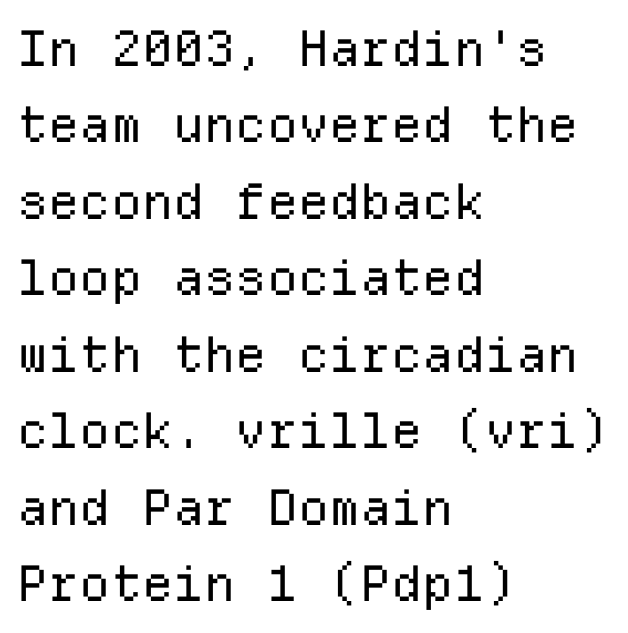
The image shows 49 px regular-weight sans-serif type, upright, monospaced; set left-aligned, normal line spacing (1.56x), normal letter spacing, not underlined; low stroke contrast and a medium x-height.
